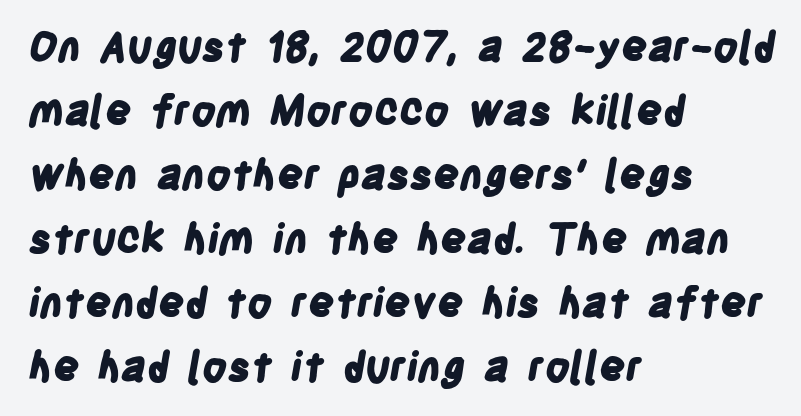
The image shows 41 px bold, condensed sans-serif type; set left-aligned, normal line spacing (1.56x), normal letter spacing, not underlined; low stroke contrast and a large x-height.
